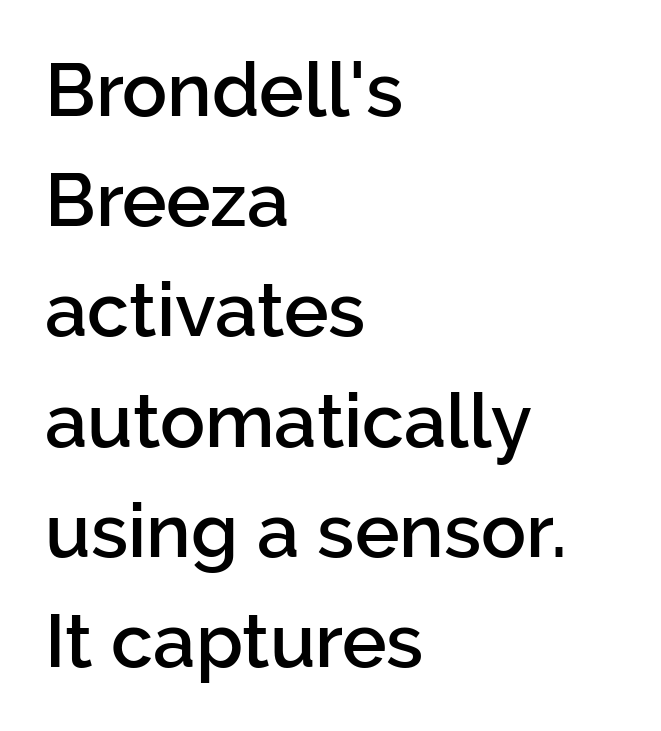
The image shows 75 px semibold sans-serif type, upright; set left-aligned, normal line spacing (1.47x), normal letter spacing, not underlined; low stroke contrast and a medium x-height.
